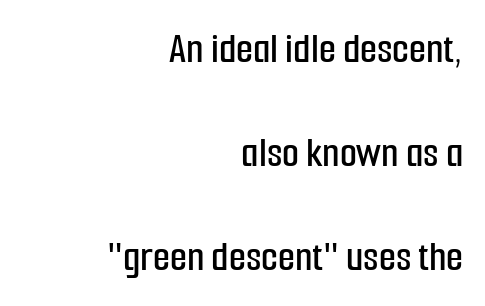
{"serif": "no", "italic": "no", "width": "condensed", "stroke_contrast": "low", "x_height": "medium", "monospaced": "no", "underline": "no", "align": "right", "line_spacing": "loose", "line_spacing_ratio": 2.36, "letter_spacing": "normal", "letter_spacing_em": 0.0, "glyph_px": 44}
